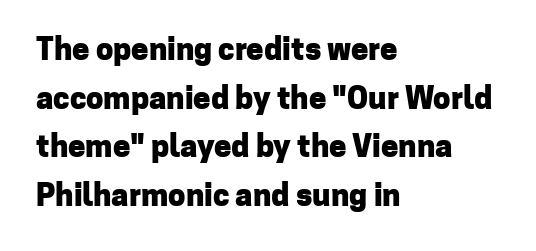
{"serif": "no", "italic": "no", "bold": "yes", "weight": "heavy", "width": "normal", "stroke_contrast": "low", "x_height": "medium", "monospaced": "no", "underline": "no", "align": "left", "line_spacing": "normal", "line_spacing_ratio": 1.57, "letter_spacing": "normal", "letter_spacing_em": 0.0, "glyph_px": 31}
